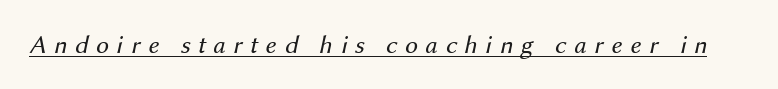
Q: Is the text bold? A: No.
Q: Is the text italic (slanted)? A: Yes, it leans right by about 12 degrees.
Q: Is the text underlined? A: Yes.
Q: Is the spacing between letters normal or unusually wide? A: Unusually wide.
